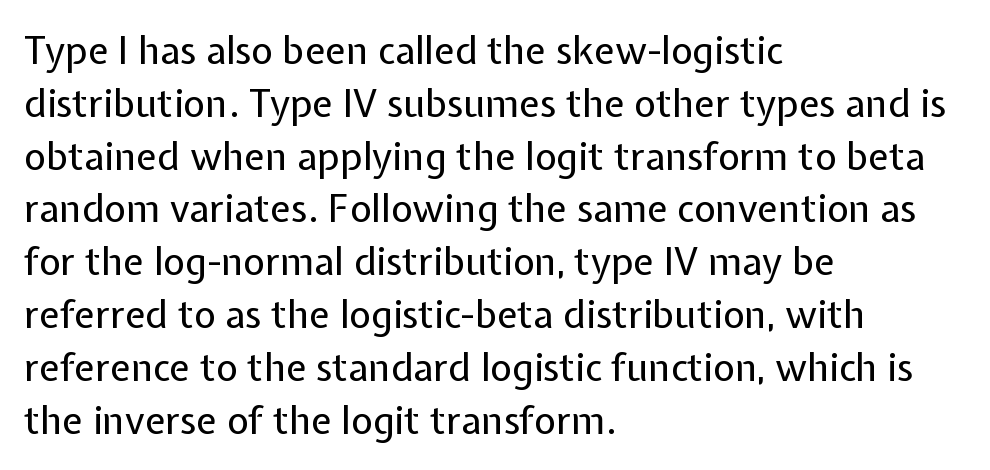
The image shows 38 px regular-weight sans-serif type, upright; set left-aligned, normal line spacing (1.39x), normal letter spacing, not underlined; low stroke contrast and a medium x-height.
